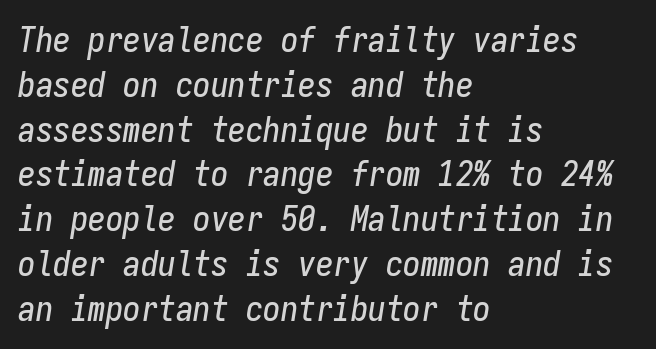
Spacing verdict: monospaced, one width for all characters. Quick note: interline space is typical. Plain, unruled lines of type. Yep, that's italic — everything's leaning. This sample uses plain, unmodified letter spacing.
